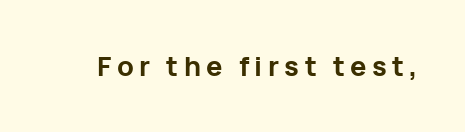
Q: Is the text bold? A: Yes.
Q: Is the text italic (slanted)? A: No, it is upright.
Q: Is the text underlined? A: No.
Q: Is the spacing between letters normal or unusually wide? A: Unusually wide.
